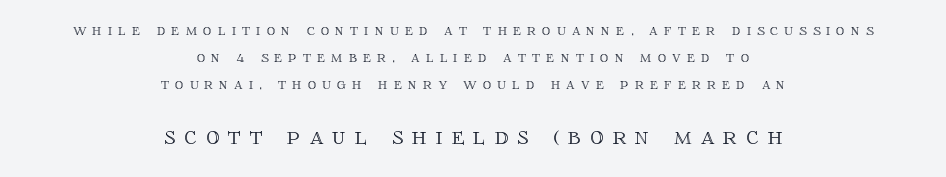
Compared with a flush-left layout, this one balances lines on the center instead. The horizontal fit of the characters is loose and conspicuously gappy. Check the space under the baseline: it is left empty. Small over large — that's the arrangement of the two blocks here.
